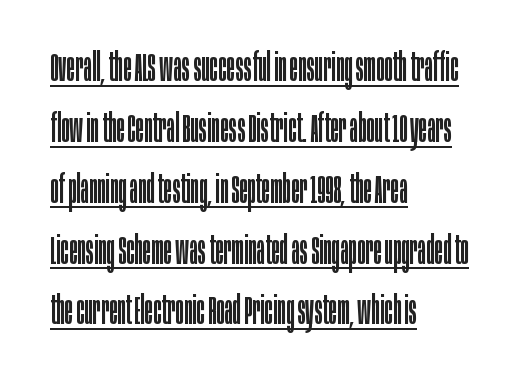
Q: Is the text bold? A: No.
Q: Is the text italic (slanted)? A: No, it is upright.
Q: Is the typeface a serif or a sans-serif typeface? A: Sans-serif.
Q: Is the text underlined? A: Yes.
Q: How is the paragraph aligned? A: Left-aligned.
Q: Is the spacing between letters normal or unusually wide? A: Normal.
Q: Is the spacing between lines tight, normal or loose? A: Normal.
Q: Width (condensed, normal, or wide)? A: Condensed.
Q: Stroke contrast? A: Low.
Q: x-height? A: Large.
Q: Monospaced? A: No.
